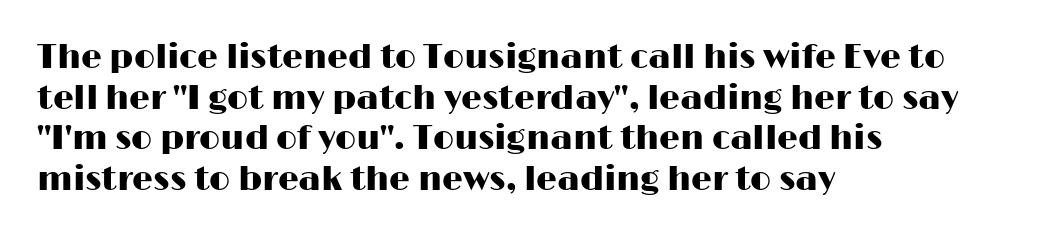
Tall strokes in this sample are plumb rather than angled. Underlining? Definitely not there. Horizontally, the lines are justified to the leading edge only. No feet cap the strokes, marking this as sans-serif type. Inter-character spacing is left at the font's built-in metrics. Character widths vary here, with narrow letters taking less room than wide ones.
